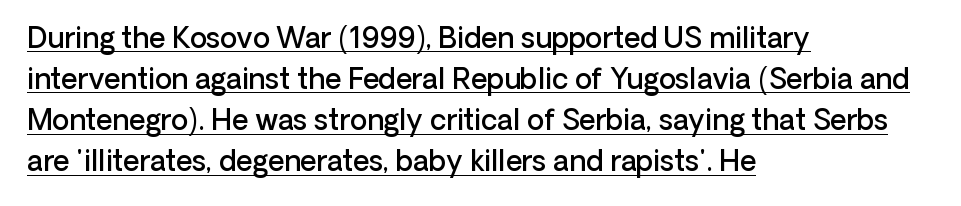
Q: Is the text bold? A: Semi-bold.
Q: Is the text italic (slanted)? A: No, it is upright.
Q: Is the typeface a serif or a sans-serif typeface? A: Sans-serif.
Q: Is the text underlined? A: Yes.
Q: How is the paragraph aligned? A: Left-aligned.
Q: Is the spacing between letters normal or unusually wide? A: Normal.
Q: Is the spacing between lines tight, normal or loose? A: Normal.
Q: Width (condensed, normal, or wide)? A: Normal.
Q: Stroke contrast? A: Low.
Q: x-height? A: Medium.
Q: Monospaced? A: No.
